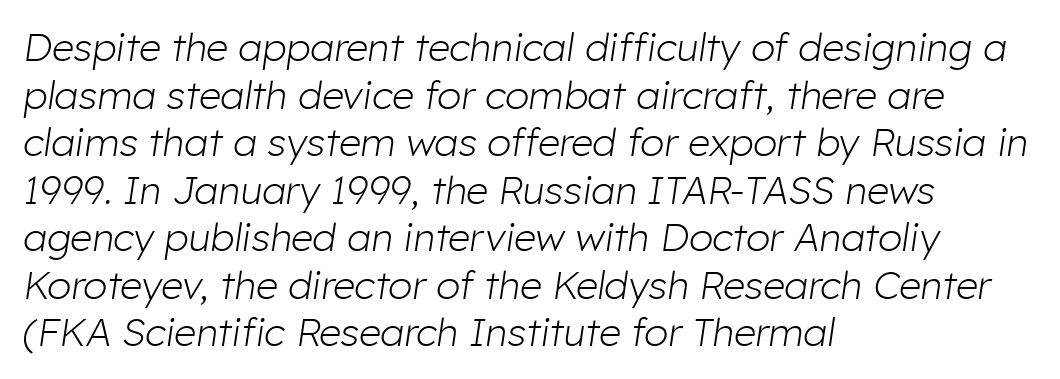
Q: Is the text bold? A: No.
Q: Is the text italic (slanted)? A: Yes, it leans right by about 8 degrees.
Q: Is the text underlined? A: No.
Q: How is the paragraph aligned? A: Left-aligned.
Q: Is the spacing between letters normal or unusually wide? A: Normal.
Q: Width (condensed, normal, or wide)? A: Normal.
Q: Stroke contrast? A: Low.
Q: x-height? A: Medium.
Q: Monospaced? A: No.
